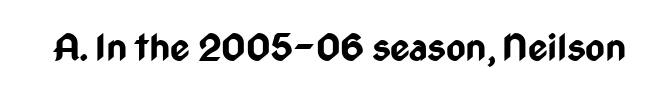
The image shows 38 px bold, condensed sans-serif type, upright; set normal letter spacing, not underlined; low stroke contrast and a medium x-height.
